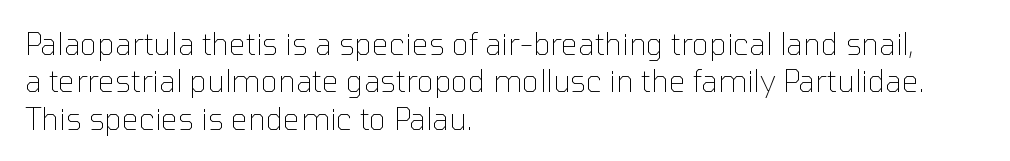
The image shows 30 px thin sans-serif type, upright; set left-aligned, normal line spacing (1.25x), normal letter spacing, not underlined; low stroke contrast and a medium x-height.
